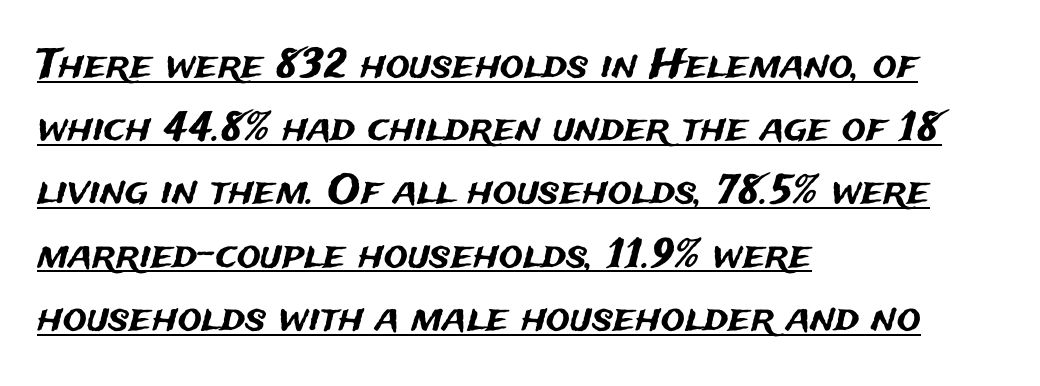
These lines are composed in type without serifs. The typesetter chose a ragged-right arrangement here. Standard letterfit; no display-style spreading of the glyphs. Do the characters align in a grid? No, the font is proportional. The block of text has a typical density, with ordinary space between rows.
